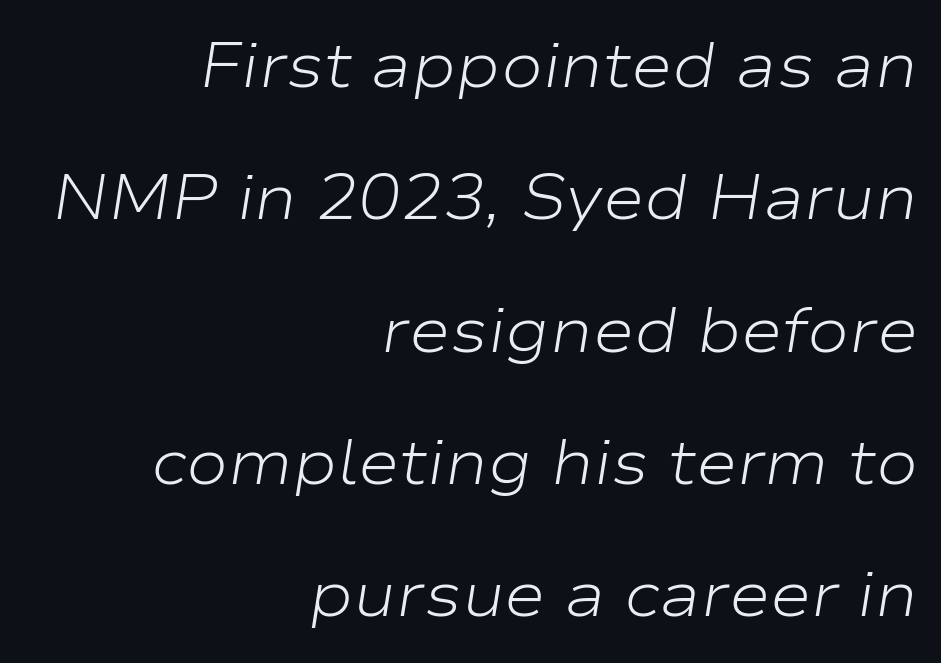
{"italic": "yes", "lean": "right", "slant_degrees": 9, "bold": "no", "weight": "light", "width": "wide", "stroke_contrast": "low", "x_height": "medium", "monospaced": "no", "underline": "no", "align": "right", "line_spacing": "loose", "line_spacing_ratio": 2.1, "letter_spacing": "normal", "letter_spacing_em": 0.0, "glyph_px": 63}
